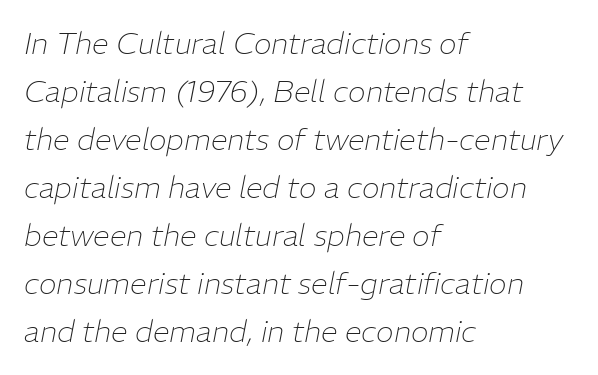
Q: Is the text bold? A: No.
Q: Is the text italic (slanted)? A: Yes, it leans right by about 11 degrees.
Q: Is the text underlined? A: No.
Q: How is the paragraph aligned? A: Left-aligned.
Q: Is the spacing between letters normal or unusually wide? A: Normal.
Q: Is the spacing between lines tight, normal or loose? A: Normal.
Q: Width (condensed, normal, or wide)? A: Normal.
Q: Stroke contrast? A: Low.
Q: x-height? A: Medium.
Q: Monospaced? A: No.
